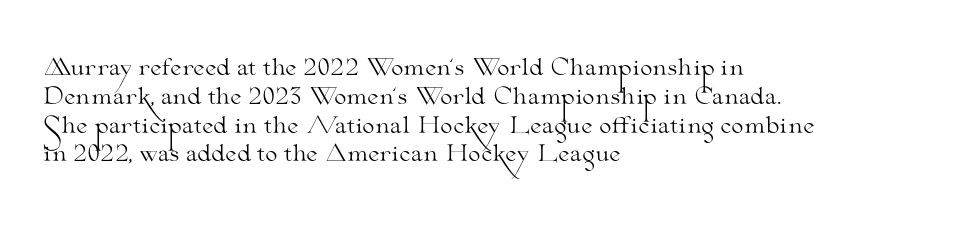
No extra ink here — the face is not bold. The ragged edge is on the right, which tells us the setting is flush left. Decoration check: the copy has no underline. Between one letter and the next there's only the usual sliver of space. No italicization has been applied; the sample stays upright. Successive baselines arrive at the customary interval.
